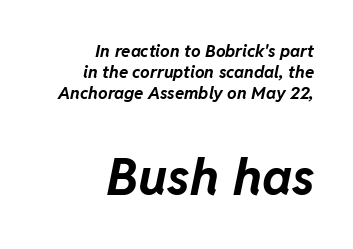
{"italic": "yes", "lean": "right", "slant_degrees": 11, "bold": "yes", "weight": "bold", "width": "normal", "stroke_contrast": "low", "x_height": "medium", "monospaced": "no", "underline": "no", "align": "right", "line_spacing_ratio": 1.23, "letter_spacing": "normal", "letter_spacing_em": 0.0, "larger_block": "second", "size_ratio": 3.0, "glyph_px": 51}
